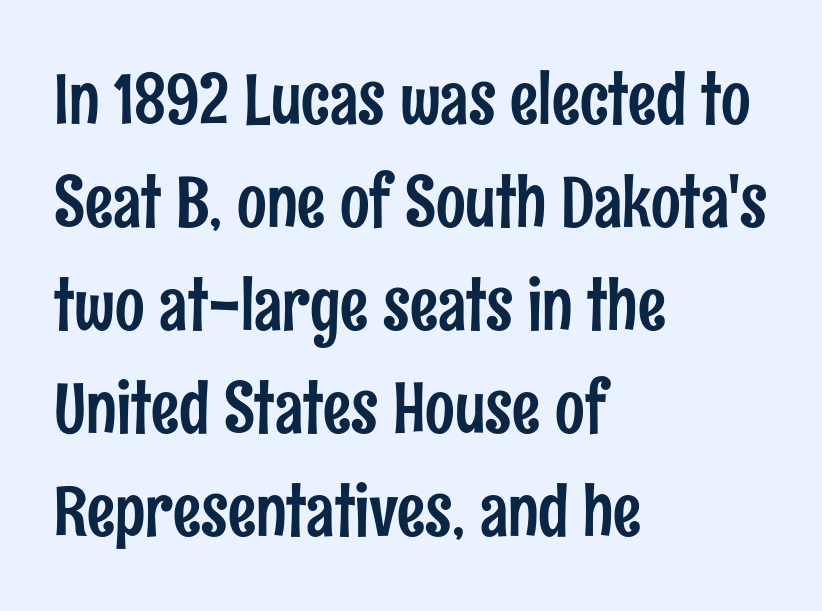
Q: Is the text italic (slanted)? A: No, it is upright.
Q: Is the typeface a serif or a sans-serif typeface? A: Sans-serif.
Q: Is the text underlined? A: No.
Q: How is the paragraph aligned? A: Left-aligned.
Q: Is the spacing between letters normal or unusually wide? A: Normal.
Q: Is the spacing between lines tight, normal or loose? A: Normal.
Q: Width (condensed, normal, or wide)? A: Condensed.
Q: Stroke contrast? A: Low.
Q: x-height? A: Medium.
Q: Monospaced? A: No.
